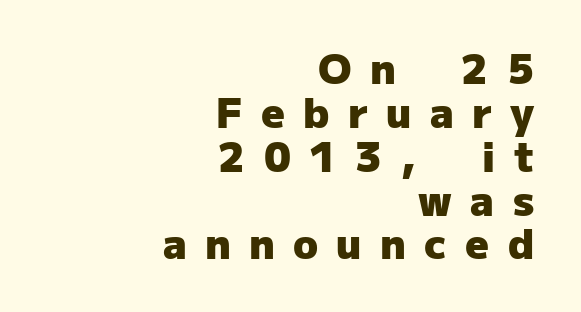
Cramped leading. The letters stand upright; this is a roman face. The typeface chosen for these lines omits serifs. Does the weight exceed regular? Yes, all the way to bold. Check the space under the baseline: it is left empty.
